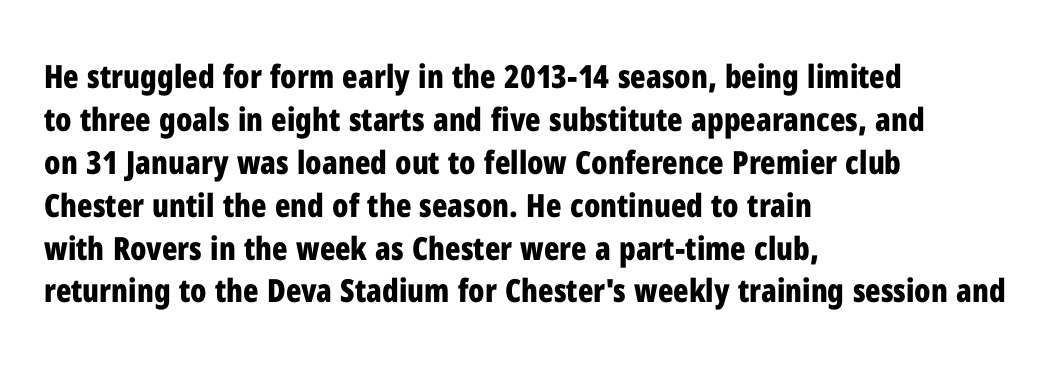
Q: Is the text bold? A: Yes.
Q: Is the text italic (slanted)? A: No, it is upright.
Q: Is the typeface a serif or a sans-serif typeface? A: Sans-serif.
Q: Is the text underlined? A: No.
Q: How is the paragraph aligned? A: Left-aligned.
Q: Is the spacing between letters normal or unusually wide? A: Normal.
Q: Is the spacing between lines tight, normal or loose? A: Normal.
Q: Width (condensed, normal, or wide)? A: Condensed.
Q: Stroke contrast? A: Low.
Q: x-height? A: Medium.
Q: Monospaced? A: No.
